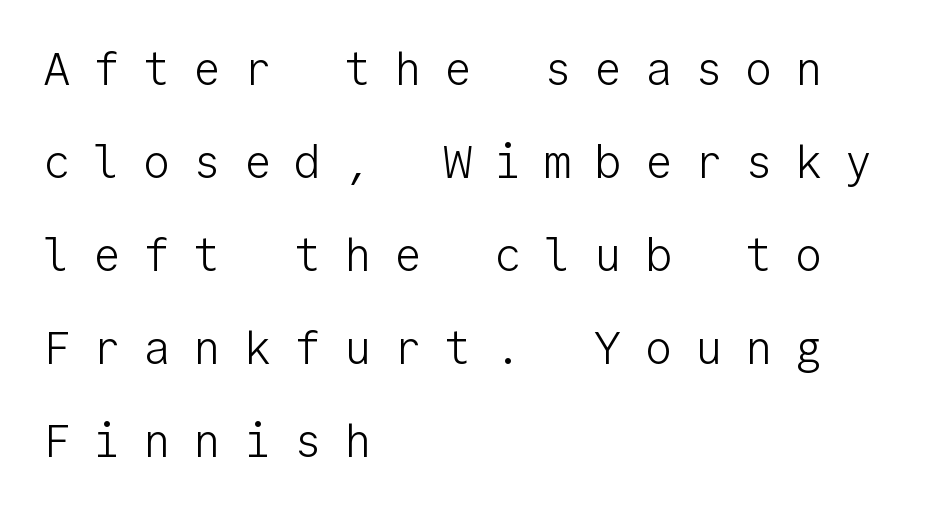
Q: Is the text bold? A: No.
Q: Is the text italic (slanted)? A: No, it is upright.
Q: Is the typeface a serif or a sans-serif typeface? A: Sans-serif.
Q: Is the text underlined? A: No.
Q: How is the paragraph aligned? A: Left-aligned.
Q: Is the spacing between letters normal or unusually wide? A: Unusually wide.
Q: Is the spacing between lines tight, normal or loose? A: Loose.
Q: Width (condensed, normal, or wide)? A: Normal.
Q: Stroke contrast? A: Low.
Q: x-height? A: Medium.
Q: Monospaced? A: Yes.
